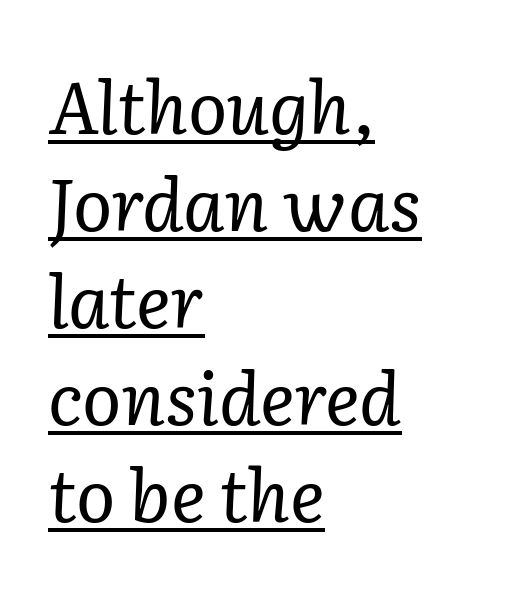
Q: Is the text bold? A: No.
Q: Is the text italic (slanted)? A: Yes, it leans right by about 2 degrees.
Q: Is the typeface a serif or a sans-serif typeface? A: Serif.
Q: Is the text underlined? A: Yes.
Q: How is the paragraph aligned? A: Left-aligned.
Q: Is the spacing between letters normal or unusually wide? A: Normal.
Q: Is the spacing between lines tight, normal or loose? A: Normal.
Q: Width (condensed, normal, or wide)? A: Normal.
Q: Stroke contrast? A: Low.
Q: x-height? A: Medium.
Q: Monospaced? A: No.
